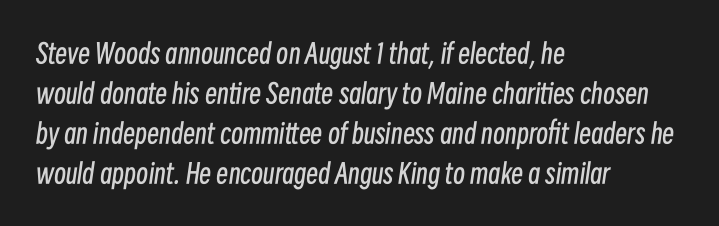
{"italic": "yes", "lean": "right", "slant_degrees": 8, "bold": "no", "underline": "no", "align": "left", "line_spacing": "normal", "line_spacing_ratio": 1.48, "letter_spacing": "normal", "letter_spacing_em": 0.0, "glyph_px": 27}
